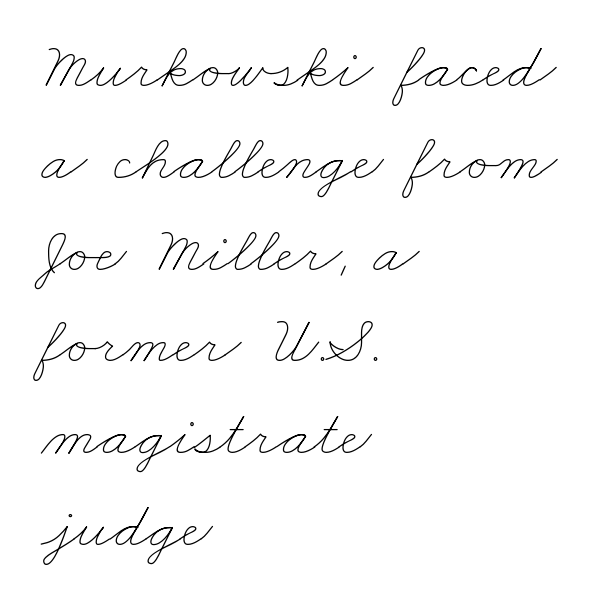
{"bold": "no", "weight": "thin", "width": "wide", "stroke_contrast": "low", "x_height": "small", "monospaced": "no", "underline": "no", "align": "left", "line_spacing": "normal", "line_spacing_ratio": 1.37, "letter_spacing": "normal", "letter_spacing_em": 0.0, "glyph_px": 67}
